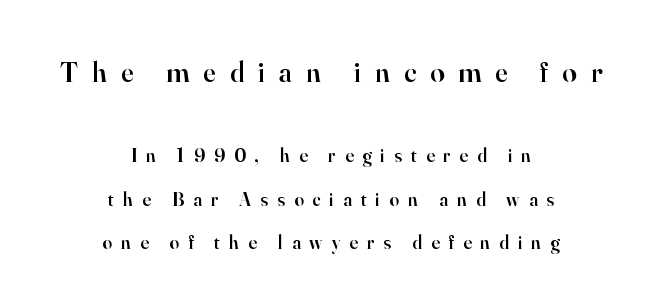
Q: Is the text bold? A: Semi-bold.
Q: Is the text italic (slanted)? A: No, it is upright.
Q: Is the typeface a serif or a sans-serif typeface? A: Serif.
Q: Is the text underlined? A: No.
Q: How is the paragraph aligned? A: Centered.
Q: Is the spacing between letters normal or unusually wide? A: Unusually wide.
Q: Is the spacing between lines tight, normal or loose? A: Loose.
Q: Which block of text is set in a larger size, the first (top) or the second (bottom)? A: The first (top) one.
Q: Width (condensed, normal, or wide)? A: Normal.
Q: Stroke contrast? A: High.
Q: x-height? A: Small.
Q: Monospaced? A: No.
